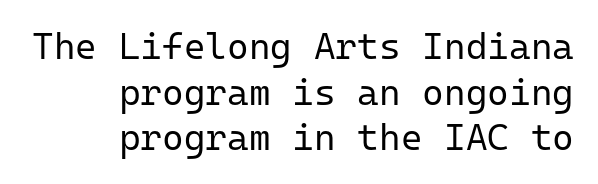
The image shows 37 px regular-weight sans-serif type, upright, monospaced; set right-aligned, line spacing 1.23x, normal letter spacing, not underlined; low stroke contrast and a medium x-height.
